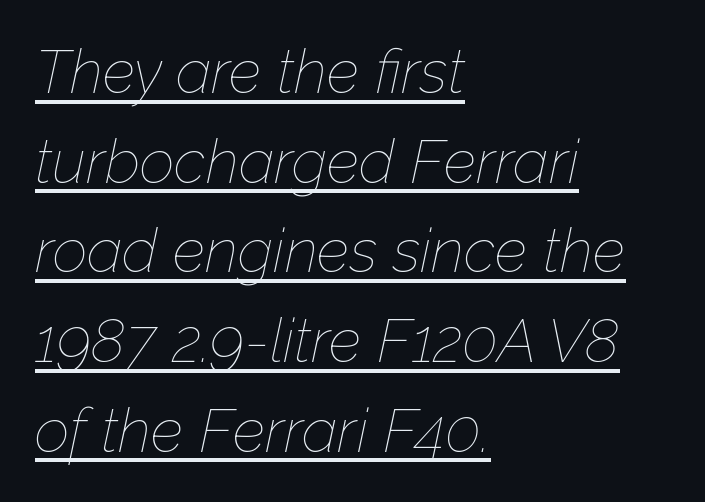
Q: Is the text bold? A: No.
Q: Is the text italic (slanted)? A: Yes, it leans right by about 12 degrees.
Q: Is the text underlined? A: Yes.
Q: How is the paragraph aligned? A: Left-aligned.
Q: Is the spacing between letters normal or unusually wide? A: Normal.
Q: Is the spacing between lines tight, normal or loose? A: Normal.
Q: Width (condensed, normal, or wide)? A: Normal.
Q: Stroke contrast? A: Low.
Q: x-height? A: Medium.
Q: Monospaced? A: No.
